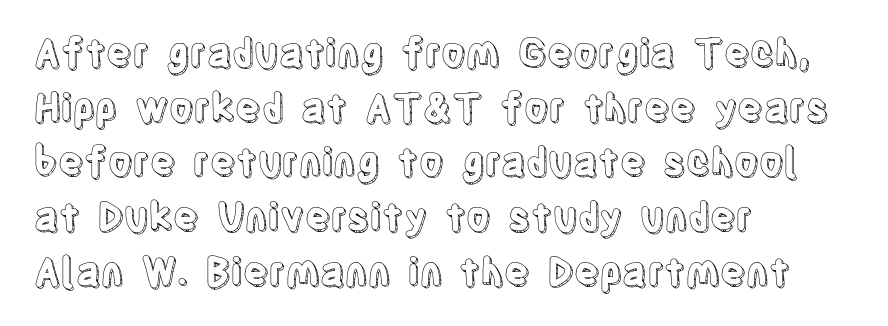
Q: Is the text italic (slanted)? A: No, it is upright.
Q: Is the text underlined? A: No.
Q: How is the paragraph aligned? A: Left-aligned.
Q: Is the spacing between letters normal or unusually wide? A: Normal.
Q: Is the spacing between lines tight, normal or loose? A: Normal.
Q: Width (condensed, normal, or wide)? A: Condensed.
Q: x-height? A: Large.
Q: Monospaced? A: No.
